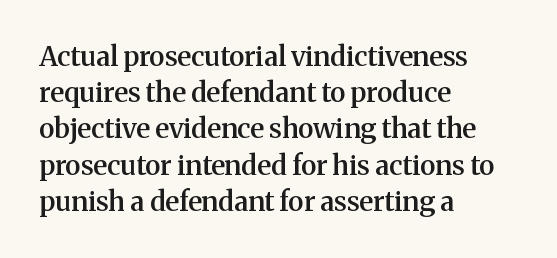
Nobody touched the tracking dial on this one. Its strokes are somewhat broadened, the hallmark of semibold type. Reading down the column, the eye jumps a familiar distance to each next line. Decoration check: the copy has no underline. The paragraph has a hard left edge and a soft right edge. Does the lettering tilt? It doesn't — this is upright.
